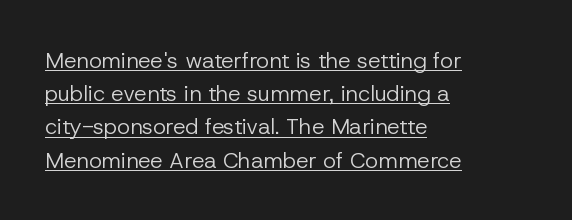
Regarding leading, the lines here are spaced in the standard way. The passage shown has conventional tracking throughout. It's the straight-up-and-down kind of type. The face looks like a standard text weight, possibly lighter.
